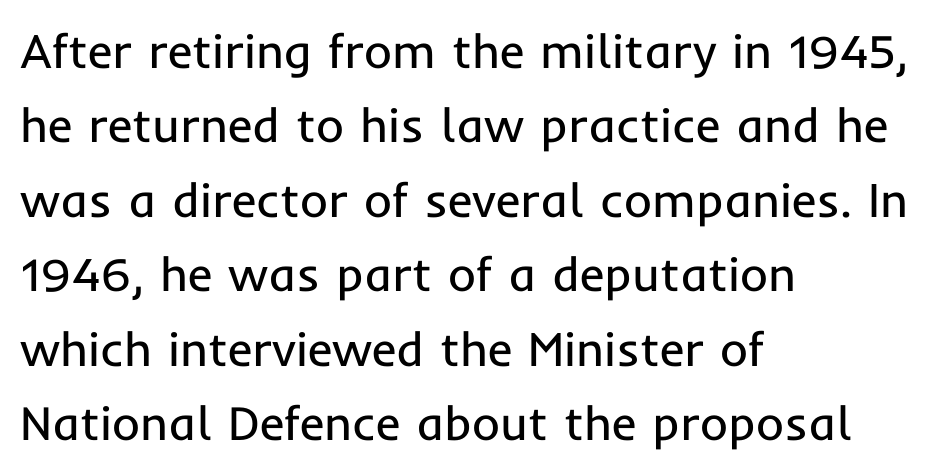
What kind of face is this? One without serifs — a sans. How would I describe the line gaps? Plain and ordinary. Tracking here is standard; glyphs follow each other at the usual distance. No extra ink here — the face is not bold. Nope, not italic — everything's standing straight. These lines are rendered in a variable-pitch font.
